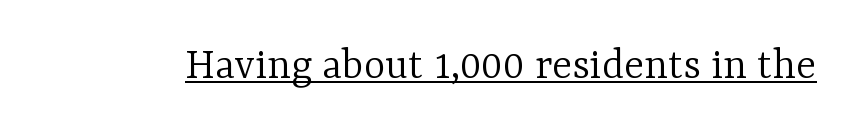
{"serif": "yes", "italic": "no", "bold": "no", "weight": "light", "width": "normal", "stroke_contrast": "low", "x_height": "medium", "monospaced": "no", "underline": "yes", "letter_spacing": "normal", "letter_spacing_em": 0.0, "glyph_px": 46}
